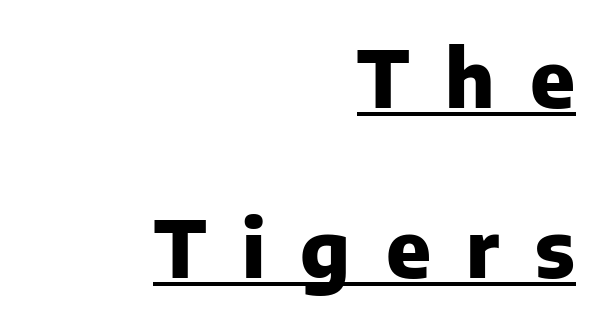
Is there much room between lines? Yes — plenty of vertical air separates them. The characters look thick and weighty, a clear bold. The passage shown is typeset with a sans-serif family. Underlining? Definitely there. How are the letters spaced? Widely, with obvious added tracking. The lettering holds an erect, upright posture throughout.
